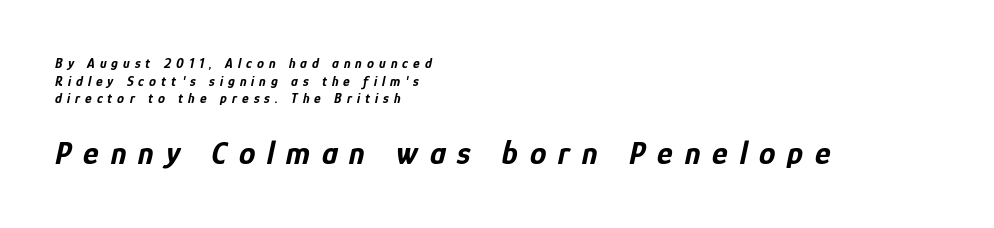
The image shows 33 px bold, condensed type, italic (leaning right); set left-aligned, normal line spacing (1.26x), unusually wide letter spacing (+0.36 em), not underlined; the second (bottom) block is 2.36x larger; low stroke contrast and a medium x-height.
